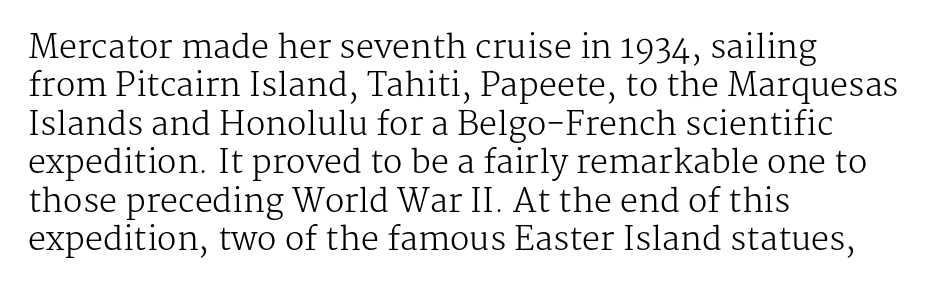
{"serif": "yes", "italic": "no", "bold": "no", "weight": "regular", "width": "normal", "stroke_contrast": "medium", "x_height": "medium", "monospaced": "no", "underline": "no", "align": "left", "line_spacing_ratio": 1.2, "letter_spacing": "normal", "letter_spacing_em": 0.0, "glyph_px": 32}
